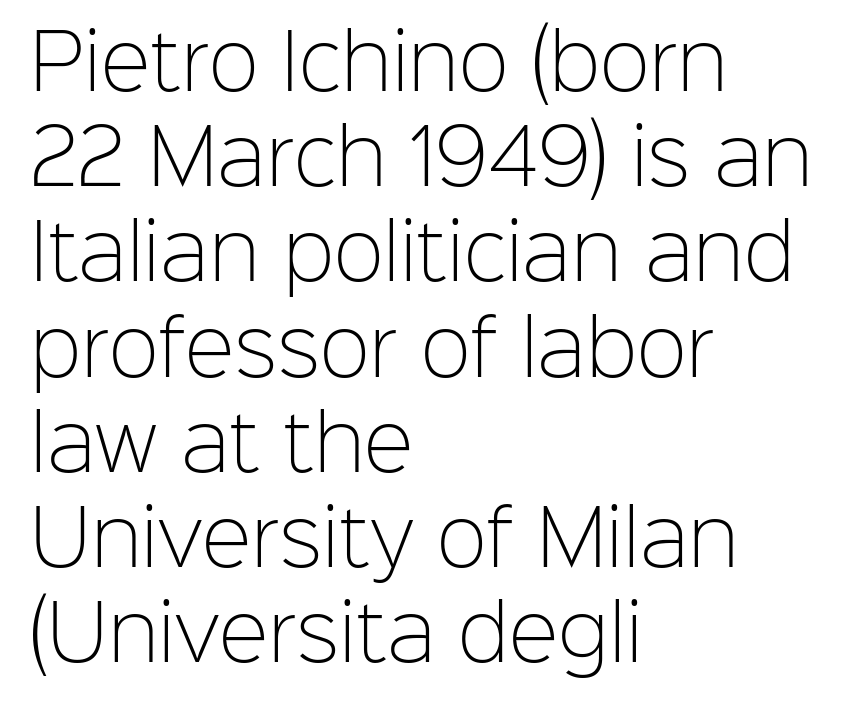
Think of a printed novel: that variable character pitch is what you see here. These lines are set flush left with a ragged right edge. The letters stand upright; this is a roman face. Interline gaps are of average width in this sample.
